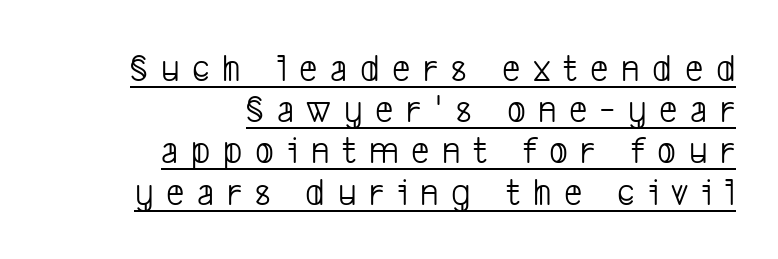
The image shows 40 px light, condensed sans-serif type; set right-aligned, tight line spacing (1.03x), unusually wide letter spacing (+0.32 em), underlined; low stroke contrast and a medium x-height.
